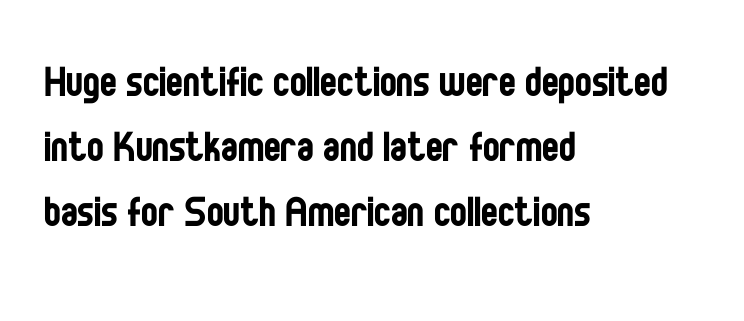
A student would call this left alignment; a typographer would say flush left, rag right. The letterforms sit at book weight or below. Rows of type keep a routine distance in the vertical direction. The passage shown is typed in a proportional face where columns would drift. Look at the bottom of the vertical strokes: they stop flat, with no serifs.
